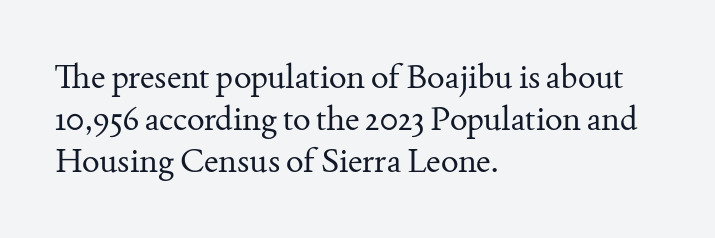
A light-to-regular cut is what we see here. Spacing verdict: proportional, widths tailored to each character. Nothing unusual about the tracking: characters are spaced as the font intends. Notice how the passage keeps a crisp vertical edge on the left only.
